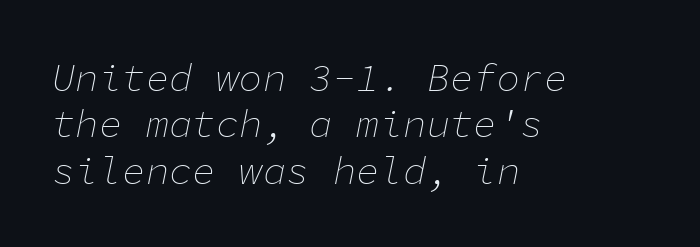
The lines are quadded left. Note the uniform advance width — an 'i' takes as much space as an 'm'. Compared with ordinary roman type, these characters are visibly tilted. The typesetting does not lean heavy: it is not bold. The glyphs are unaccompanied by any horizontal stroke below them. Nobody touched the tracking dial on this one.
